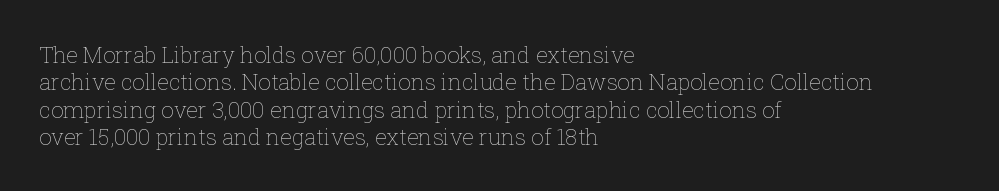
The image shows 22 px text type, upright; set left-aligned, normal line spacing (1.25x), normal letter spacing, not underlined.
